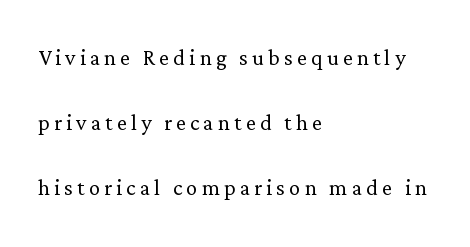
The image shows 28 px light serif type, upright; set left-aligned, loose line spacing (2.32x), not underlined; low stroke contrast and a medium x-height.
